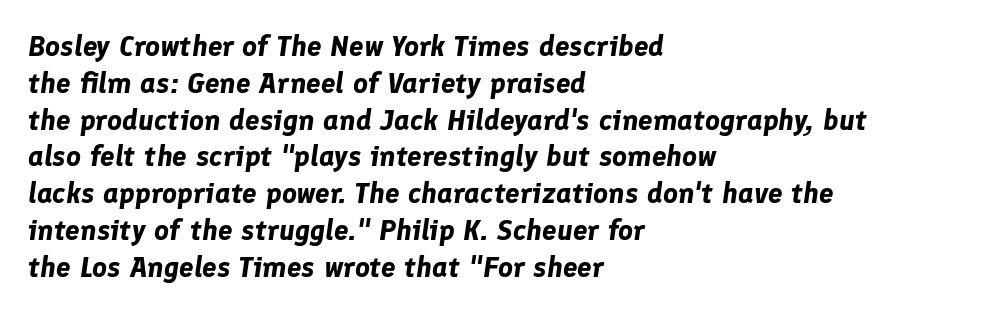
The image shows 29 px bold type, italic (leaning right); set left-aligned, normal line spacing (1.27x), normal letter spacing, not underlined; low stroke contrast and a medium x-height.
